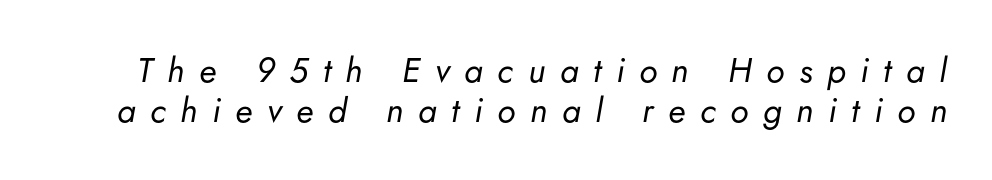
The letters are spread apart with noticeably loose tracking. Emphasis-style slanted type is in use. Has an underline been added? It has not. Do the characters align in a grid? No, the font is proportional. Nothing heavy about these letters — not bold at all.
